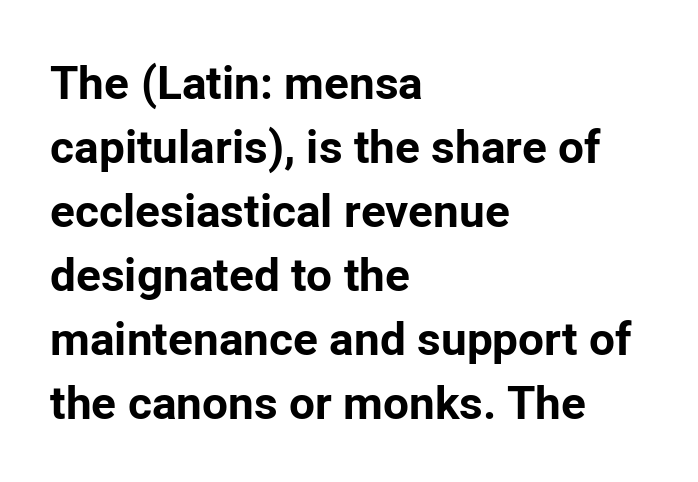
Q: Is the text bold? A: Yes.
Q: Is the text italic (slanted)? A: No, it is upright.
Q: Is the typeface a serif or a sans-serif typeface? A: Sans-serif.
Q: Is the text underlined? A: No.
Q: How is the paragraph aligned? A: Left-aligned.
Q: Is the spacing between letters normal or unusually wide? A: Normal.
Q: Is the spacing between lines tight, normal or loose? A: Normal.
Q: Width (condensed, normal, or wide)? A: Normal.
Q: Stroke contrast? A: Low.
Q: x-height? A: Medium.
Q: Monospaced? A: No.
